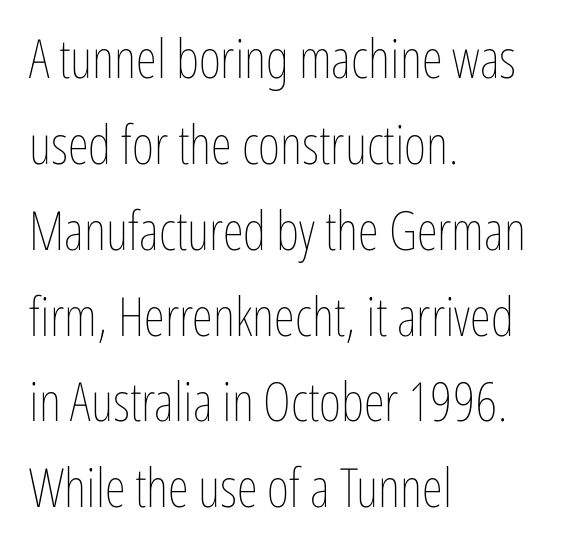
Q: Is the text bold? A: No.
Q: Is the text italic (slanted)? A: No, it is upright.
Q: Is the text underlined? A: No.
Q: How is the paragraph aligned? A: Left-aligned.
Q: Is the spacing between letters normal or unusually wide? A: Normal.
Q: Is the spacing between lines tight, normal or loose? A: Normal.
Q: Width (condensed, normal, or wide)? A: Condensed.
Q: Stroke contrast? A: Low.
Q: x-height? A: Medium.
Q: Monospaced? A: No.
